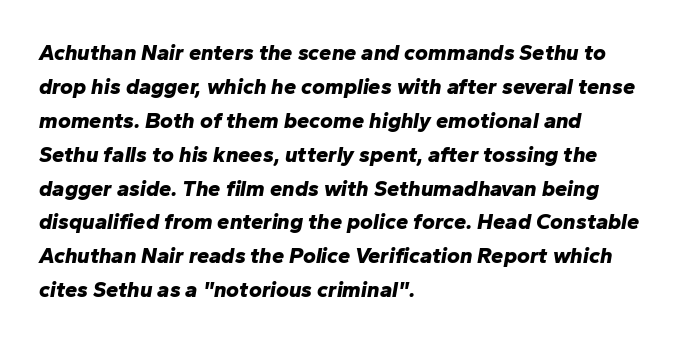
This is heavy type, rendered in bold. Whoever set this chose a conventional vertical rhythm. Type without underlining. The letterforms sit shoulder to shoulder at normal distance.
